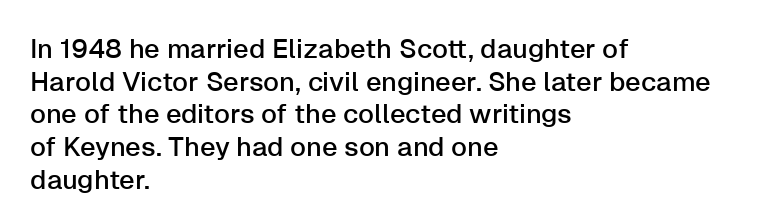
The image shows 27 px text type, upright; set left-aligned, line spacing 1.21x, normal letter spacing, not underlined.
